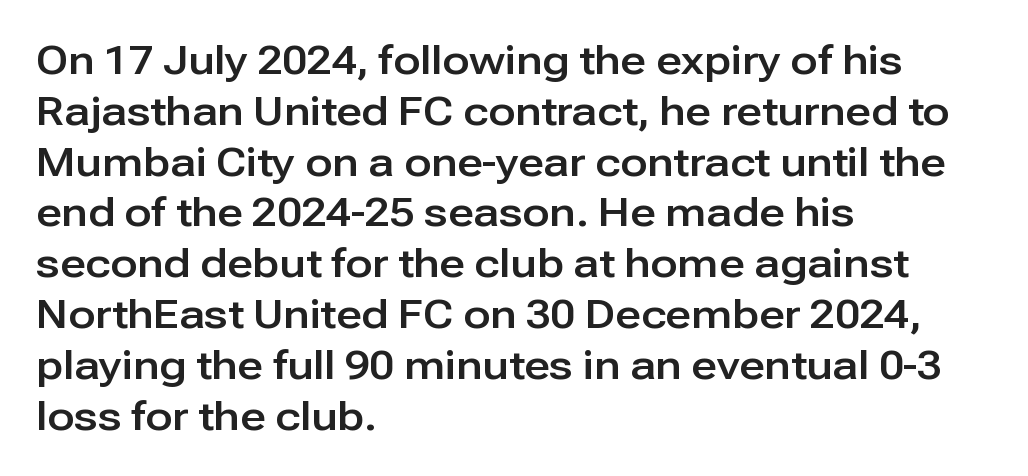
The text block is weighted toward the left margin, trailing off unevenly rightward. These lines were composed using upright roman letters. The line-height multiplier appears to be the usual default. How are the letters spaced? Ordinarily, with no added tracking.
